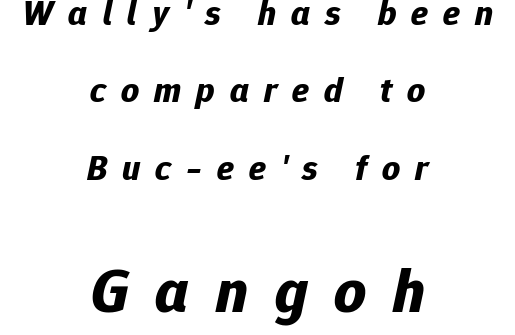
Size hierarchy here favors the trailing block over the leading one. Casual observation: everything's sitting right in the middle. Check the space under the baseline: it is left empty. Proportional: the letters do not fall into vertical columns. The gaps between neighbouring characters are conspicuously large. On the weight axis this lands at bold, roughly 700.
